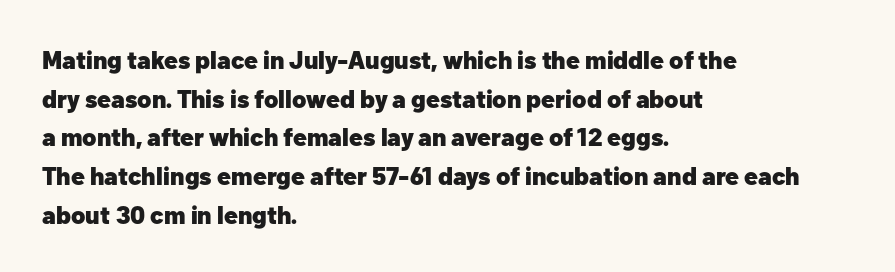
{"italic": "no", "bold": "yes", "underline": "no", "align": "left", "line_spacing": "normal", "line_spacing_ratio": 1.55, "letter_spacing": "normal", "letter_spacing_em": 0.0, "glyph_px": 25}
